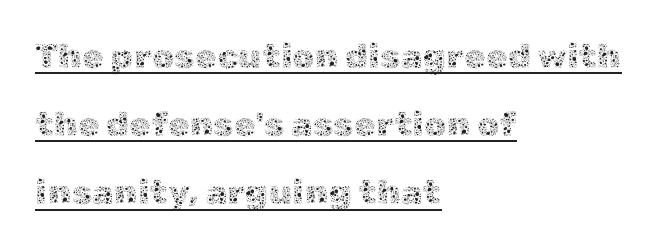
{"italic": "no", "bold": "no", "weight": "thin", "width": "normal", "x_height": "medium", "monospaced": "no", "underline": "yes", "align": "left", "line_spacing": "loose", "line_spacing_ratio": 1.95, "letter_spacing": "normal", "letter_spacing_em": 0.0, "glyph_px": 35}
